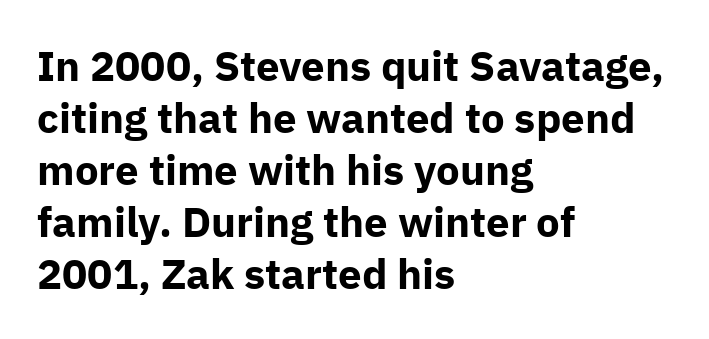
{"serif": "no", "italic": "no", "bold": "yes", "weight": "bold", "width": "normal", "stroke_contrast": "low", "x_height": "medium", "monospaced": "no", "underline": "no", "align": "left", "line_spacing_ratio": 1.24, "letter_spacing": "normal", "letter_spacing_em": 0.0, "glyph_px": 42}
